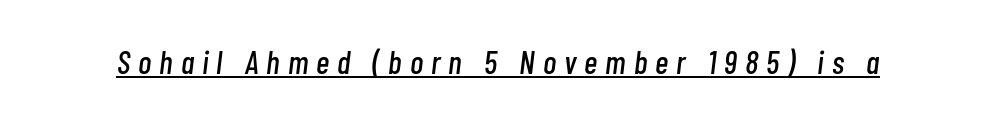
The image shows 32 px condensed type, italic (leaning right); set unusually wide letter spacing (+0.25 em), underlined; low stroke contrast and a medium x-height.
